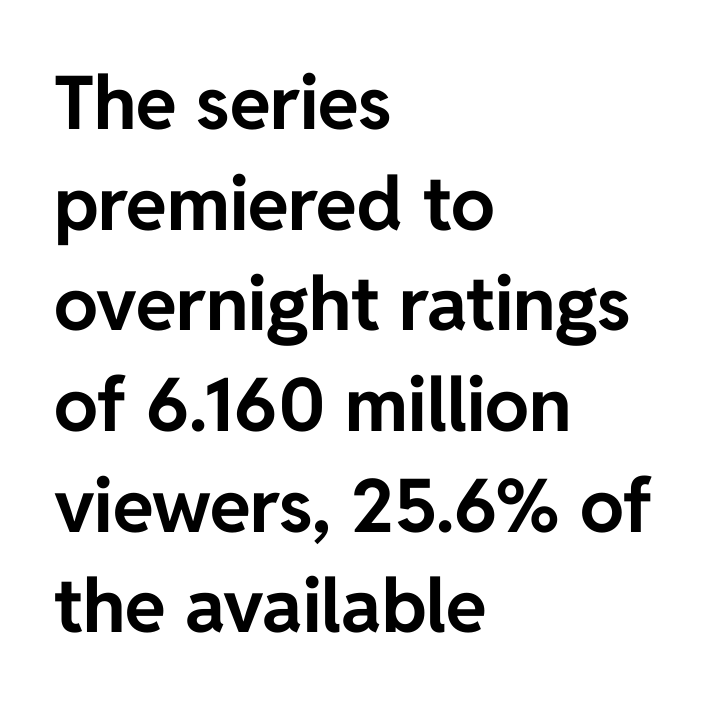
The rendering shows plain stroke endings on the letterforms — a sans-serif design. Teacher's note: observe the even left margin — that is flush-left alignment. These lines were composed using upright roman letters. The gap between lines stays unmarked.
